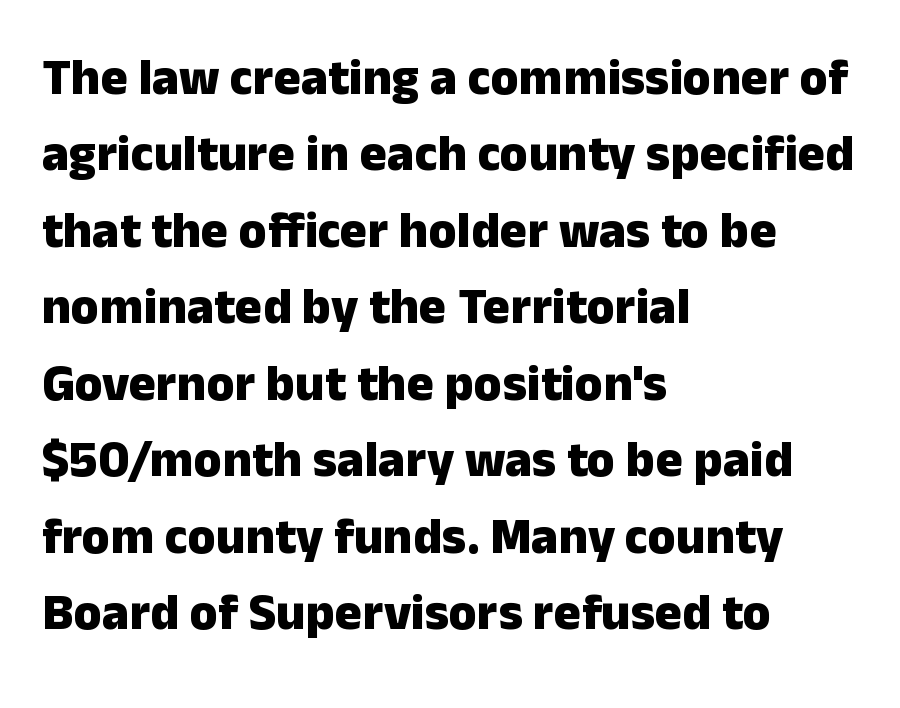
{"serif": "no", "italic": "no", "bold": "yes", "weight": "heavy", "width": "normal", "stroke_contrast": "low", "x_height": "medium", "monospaced": "no", "underline": "no", "align": "left", "line_spacing": "normal", "line_spacing_ratio": 1.5, "letter_spacing": "normal", "letter_spacing_em": 0.0, "glyph_px": 51}
